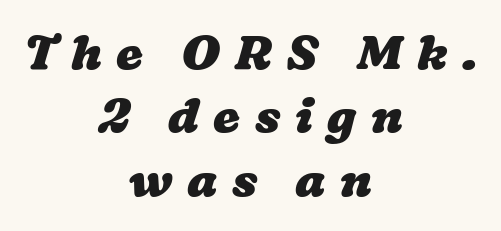
Students, note that the glyphs here are deliberately spaced far apart. These lines sit exactly where default settings would place them. Typesetter's note: full bold, strokes at maximum text heaviness. Reading down the block, each line starts at a different indent, mirrored at its end.
